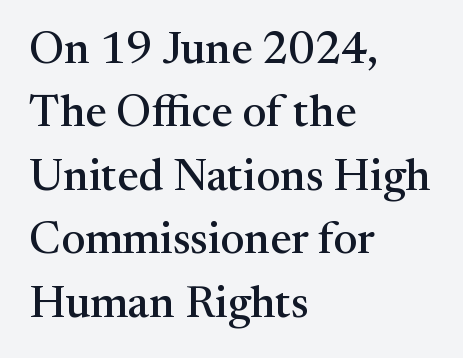
Ordinary non-slanted type is in use. Words appear dense and cohesive because spacing is normal. Letterform terminals end in serifs throughout the passage. In CSS terms this would be text-align: left. Rows of type keep a routine distance in the vertical direction. Each row of text sits above clean, open space.
